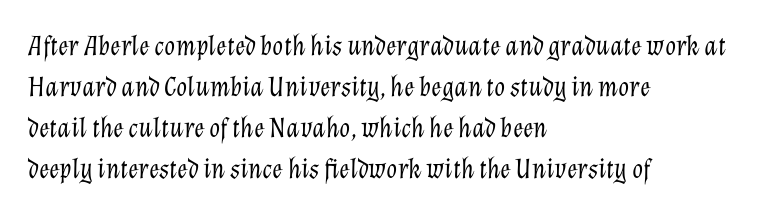
Where is the straight margin? On the left. Is the letter spacing exaggerated? No — it looks like the ordinary default. Note the varied advance widths — an 'i' is clearly narrower than an 'm'. Compared with ordinary roman type, these characters are visibly tilted. These lines sit exactly where default settings would place them.
